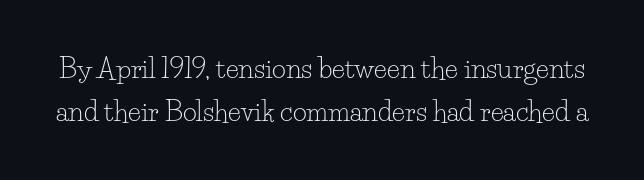
Q: Is the text bold? A: No.
Q: Is the text italic (slanted)? A: No, it is upright.
Q: Is the text underlined? A: No.
Q: Is the spacing between letters normal or unusually wide? A: Normal.
Q: Is the spacing between lines tight, normal or loose? A: Normal.
